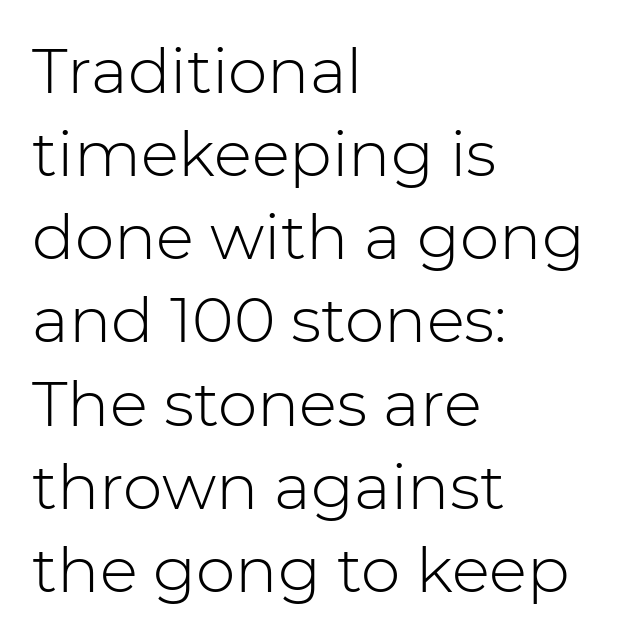
The image shows 63 px light sans-serif type, upright; set left-aligned, normal line spacing (1.32x), normal letter spacing, not underlined; low stroke contrast and a medium x-height.
